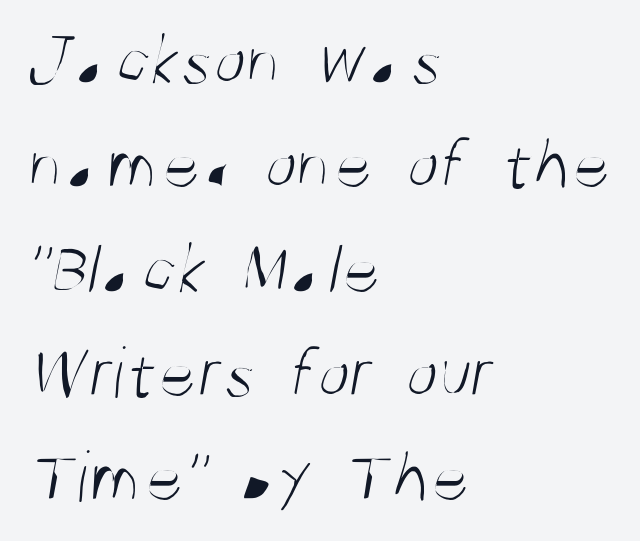
Compared with a centered layout, this one pins lines to the left instead. The font family rendered here belongs to the sans-serif group. Does the leading feel generous? No, just average. You could not count columns in this text — the font is proportionally spaced. Descender tails drop into unmarked territory.
